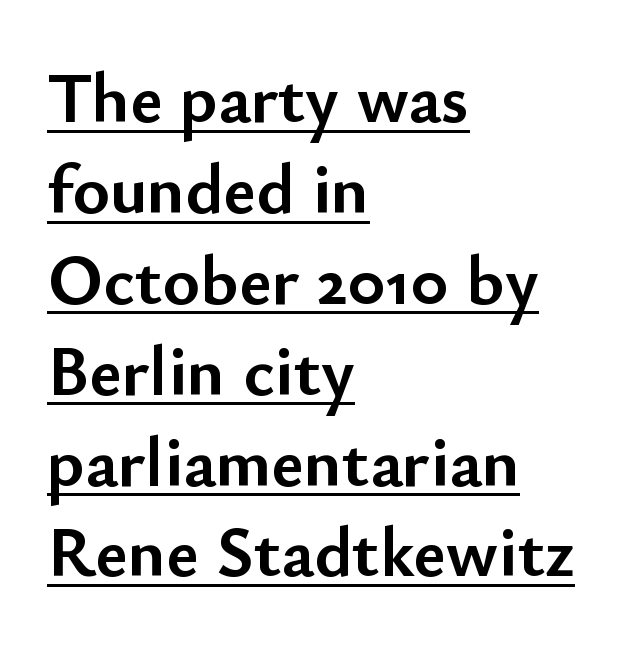
{"serif": "no", "italic": "no", "bold": "yes", "weight": "semibold", "width": "normal", "stroke_contrast": "low", "x_height": "small", "monospaced": "no", "underline": "yes", "align": "left", "line_spacing": "normal", "line_spacing_ratio": 1.28, "letter_spacing": "normal", "letter_spacing_em": 0.0, "glyph_px": 71}
